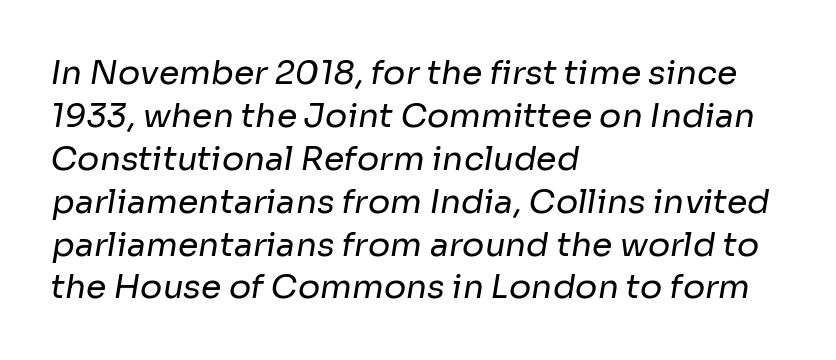
The image shows 33 px regular-weight sans-serif type; set left-aligned, normal line spacing (1.3x), normal letter spacing, not underlined; low stroke contrast and a medium x-height.
